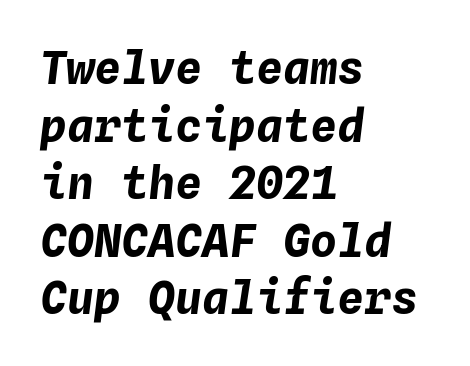
The image shows 45 px bold type, italic (leaning right), monospaced; set left-aligned, normal line spacing (1.28x), normal letter spacing, not underlined; low stroke contrast and a medium x-height.
